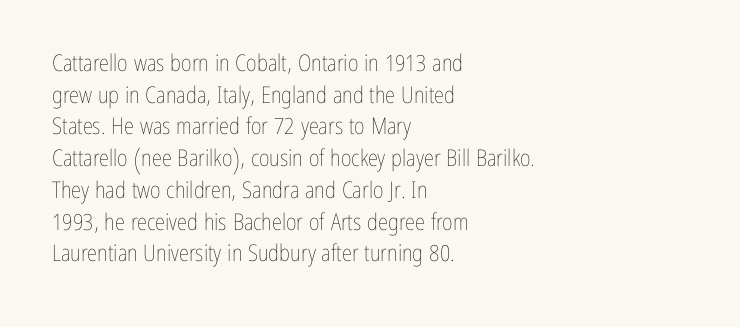
{"italic": "no", "bold": "no", "underline": "no", "align": "left", "line_spacing": "normal", "line_spacing_ratio": 1.38, "letter_spacing": "normal", "letter_spacing_em": 0.0, "glyph_px": 23}
